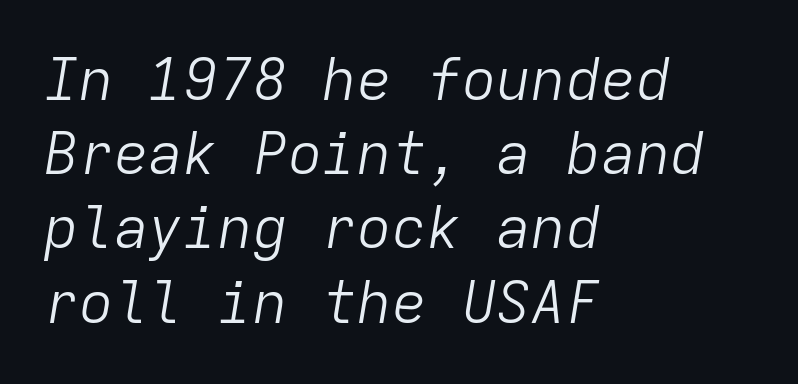
{"italic": "yes", "lean": "right", "slant_degrees": 9, "bold": "no", "weight": "light", "width": "normal", "stroke_contrast": "low", "x_height": "medium", "monospaced": "yes", "underline": "no", "align": "left", "line_spacing": "normal", "line_spacing_ratio": 1.28, "letter_spacing": "normal", "letter_spacing_em": 0.0, "glyph_px": 58}
